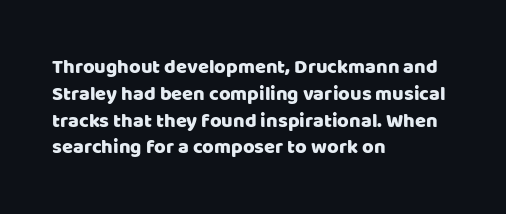
The image shows 20 px text type, upright; set left-aligned, normal line spacing (1.34x), normal letter spacing, not underlined.
